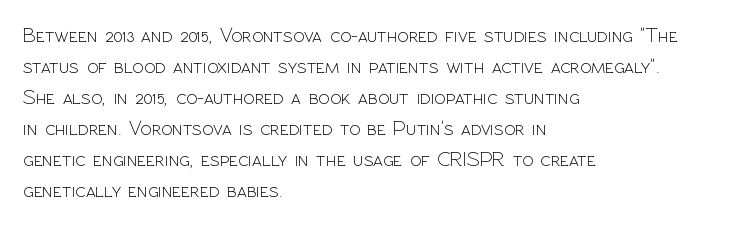
No chunkiness to these letters — they're not bold. The area under the type is left untouched. This rendering uses left alignment, leaving the right contour irregular. The font's upright variant was chosen for this text. Compared with typical body copy, the letter spacing here is the same.
